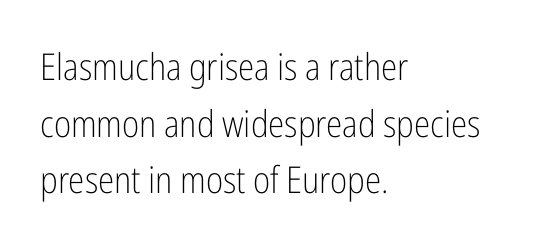
{"serif": "no", "italic": "no", "bold": "no", "weight": "light", "width": "condensed", "stroke_contrast": "low", "x_height": "medium", "monospaced": "no", "underline": "no", "align": "left", "line_spacing": "normal", "line_spacing_ratio": 1.53, "letter_spacing": "normal", "letter_spacing_em": 0.0, "glyph_px": 37}
